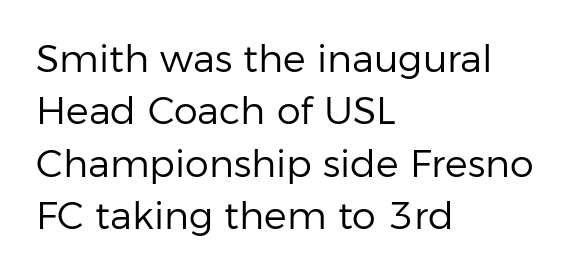
Grotesque or geometric, the face here clearly has no serifs. This sample has the flowing, uneven cadence of proportional lettering. The line texture is even and compact thanks to regular tracking. The space between consecutive lines is moderate. The text block is weighted toward the left margin, trailing off unevenly rightward. The letterforms sit at book weight or below.
